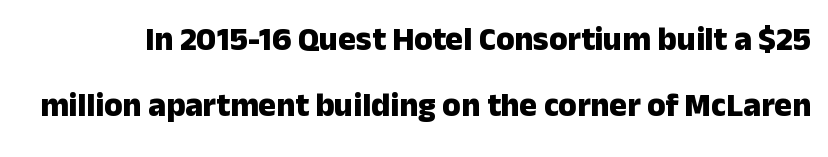
Q: Is the text bold? A: Yes.
Q: Is the text italic (slanted)? A: No, it is upright.
Q: Is the typeface a serif or a sans-serif typeface? A: Sans-serif.
Q: Is the text underlined? A: No.
Q: Is the spacing between letters normal or unusually wide? A: Normal.
Q: Is the spacing between lines tight, normal or loose? A: Loose.
Q: Width (condensed, normal, or wide)? A: Normal.
Q: Stroke contrast? A: Low.
Q: x-height? A: Medium.
Q: Monospaced? A: No.
